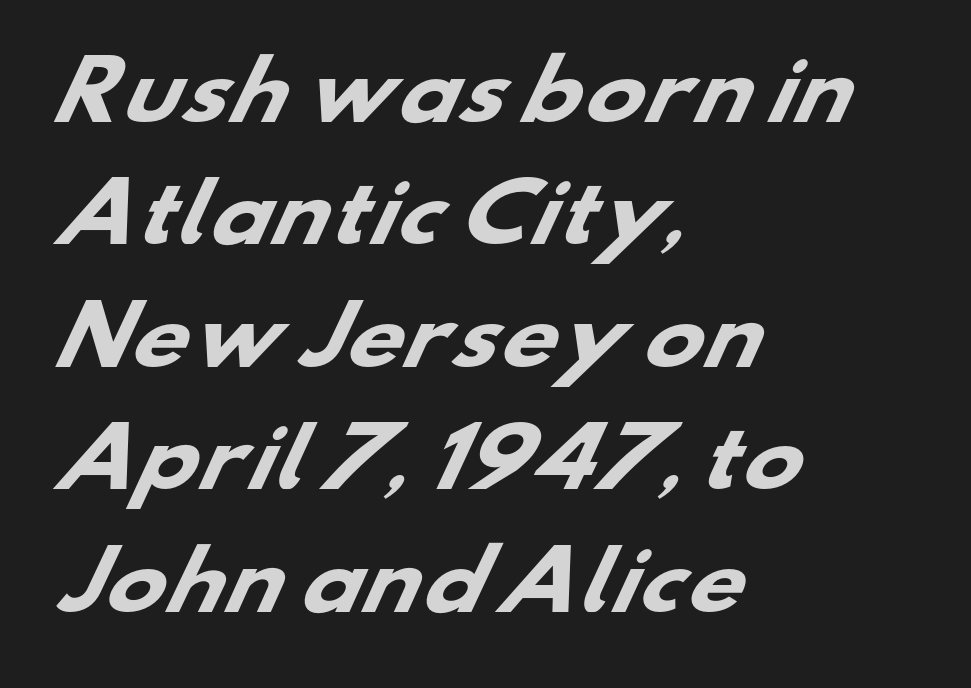
{"serif": "no", "bold": "yes", "weight": "heavy", "width": "wide", "stroke_contrast": "low", "x_height": "small", "monospaced": "no", "underline": "no", "align": "left", "line_spacing": "normal", "line_spacing_ratio": 1.55, "letter_spacing": "normal", "letter_spacing_em": 0.0, "glyph_px": 79}
